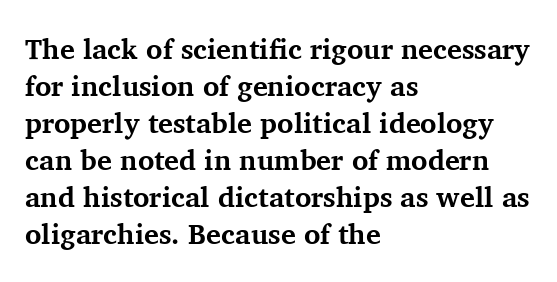
Lines of text with bare space underneath. The rendering uses natural spacing where letterforms have individual widths. Layout note: lines flush left. This sample uses plain, unmodified letter spacing. The rows are spaced the way most documents space them. Unlike italic type, these characters show no tilt at all.
